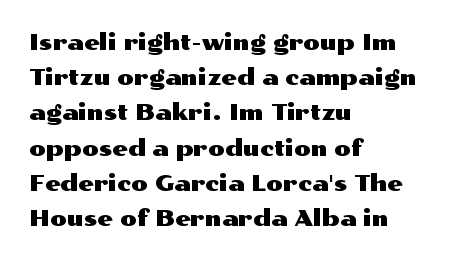
The image shows 22 px text type, upright; set left-aligned, normal line spacing (1.6x), normal letter spacing, not underlined.
